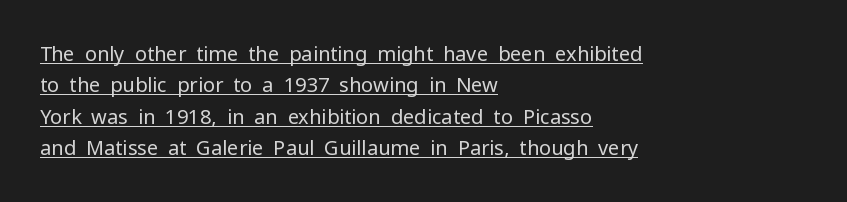
The image shows 20 px text type, upright; set left-aligned, normal line spacing (1.57x), normal letter spacing, underlined.
